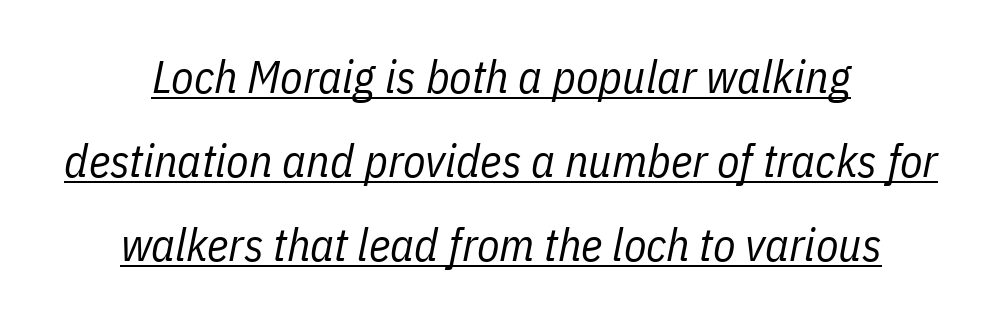
{"italic": "yes", "lean": "right", "slant_degrees": 11, "bold": "no", "weight": "regular", "width": "condensed", "stroke_contrast": "low", "x_height": "medium", "monospaced": "no", "underline": "yes", "align": "center", "line_spacing_ratio": 1.83, "letter_spacing": "normal", "letter_spacing_em": 0.0, "glyph_px": 46}
